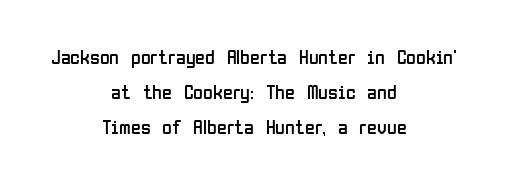
{"italic": "no", "bold": "no", "underline": "no", "align": "center", "line_spacing_ratio": 1.76, "letter_spacing": "normal", "letter_spacing_em": 0.0, "glyph_px": 20}
